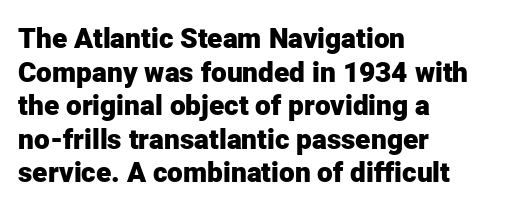
Tall strokes in this sample are plumb rather than angled. The typeface chosen for these lines omits serifs. Proportional: the letters do not fall into vertical columns. Between one letter and the next there's only the usual sliver of space. How heavy is the stroke? Heavy — this is a bold.
